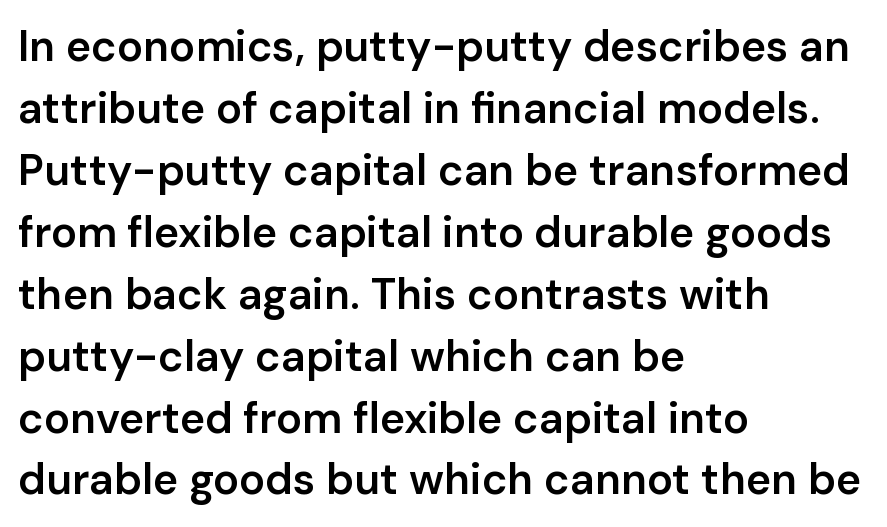
Italic: no, the glyphs are upright roman. Standard letterfit; no display-style spreading of the glyphs. Notice how descenders clear the ascenders below comfortably — that's standard leading. Layout note: lines flush left. In terms of weight, the rendering is demibold, just under bold. Grotesque or geometric, the face here clearly has no serifs.
